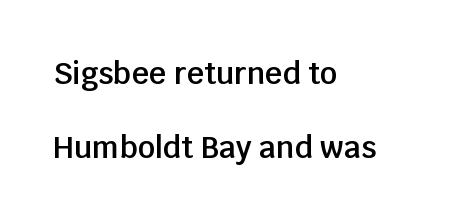
Q: Is the text bold? A: Semi-bold.
Q: Is the text italic (slanted)? A: No, it is upright.
Q: Is the typeface a serif or a sans-serif typeface? A: Sans-serif.
Q: Is the text underlined? A: No.
Q: How is the paragraph aligned? A: Left-aligned.
Q: Is the spacing between letters normal or unusually wide? A: Normal.
Q: Is the spacing between lines tight, normal or loose? A: Loose.
Q: Width (condensed, normal, or wide)? A: Normal.
Q: Stroke contrast? A: Low.
Q: x-height? A: Large.
Q: Monospaced? A: No.
